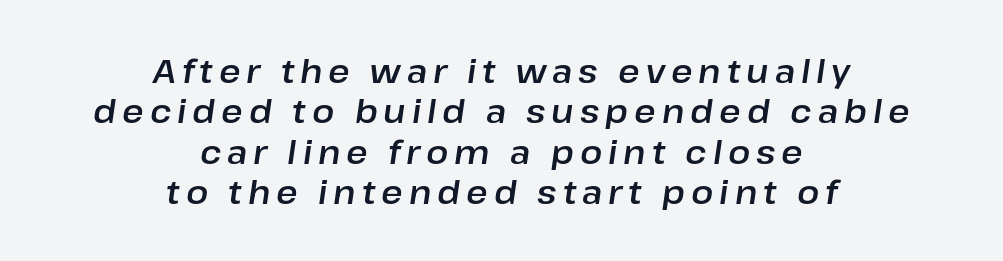
Q: Is the text italic (slanted)? A: Yes, it leans right by about 8 degrees.
Q: Is the text underlined? A: No.
Q: How is the paragraph aligned? A: Centered.
Q: Width (condensed, normal, or wide)? A: Normal.
Q: Stroke contrast? A: Low.
Q: x-height? A: Medium.
Q: Monospaced? A: No.
